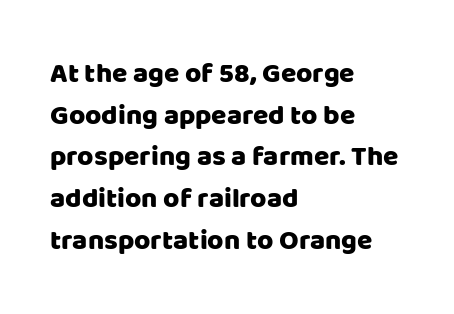
The image shows 28 px sans-serif type, upright; set left-aligned, normal line spacing (1.49x), normal letter spacing, not underlined; low stroke contrast and a large x-height.
